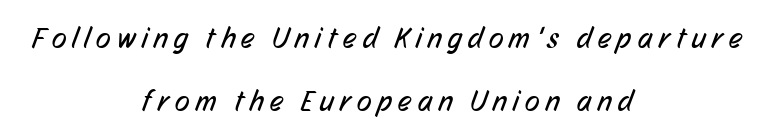
{"serif": "no", "bold": "no", "weight": "regular", "width": "condensed", "stroke_contrast": "low", "x_height": "medium", "monospaced": "no", "underline": "no", "align": "center", "line_spacing": "loose", "line_spacing_ratio": 2.11, "letter_spacing": "wide", "letter_spacing_em": 0.21, "glyph_px": 30}
